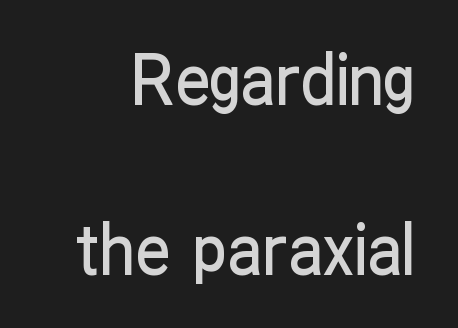
The text was rendered using a sans face with plain stroke endings. Students, observe: this is what heavily led, spacious text looks like. These lines are rendered in a variable-pitch font. Clear beneath every line of the passage. This sample uses an upright cut, with every glyph sitting square on the baseline. Letter spacing: default.
